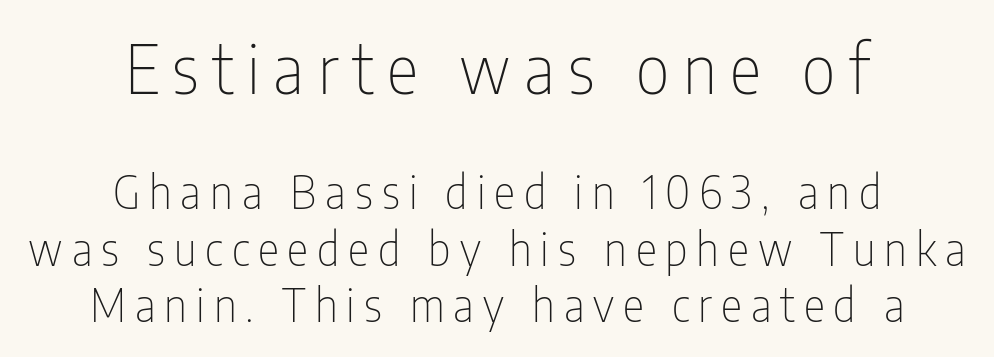
Top chunk: large. Bottom chunk: small. Do the letters lean? They stand straight. The passage shown is typed in a proportional face where columns would drift. The specimen omits any rule beneath the text block's lines. Nope, no serifs anywhere on these letters.
